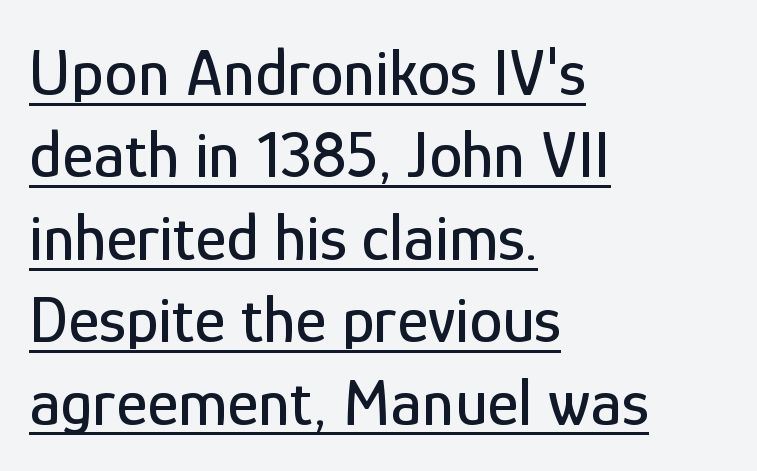
You could call the tracking neutral — neither tight nor loose. These lines are composed in type without serifs. The paragraph shown leans on its left margin. The rendering uses the underline text-decoration.
